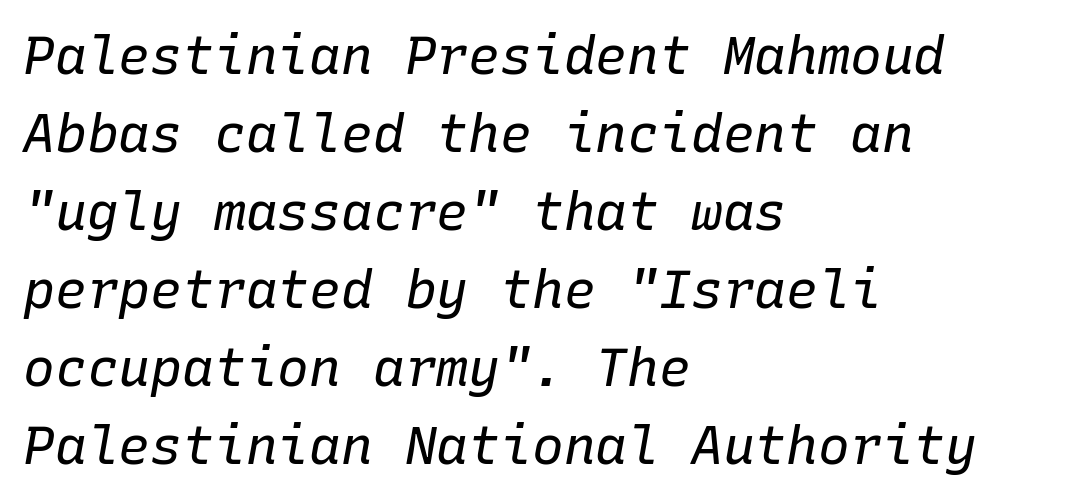
The specimen omits any rule beneath the text block's lines. Normally led — the rows are evenly, conventionally spaced. The letterforms sit at book weight or below. Is the type slanted? Yes — the strokes lean at a clear angle. Tracking here is standard; glyphs follow each other at the usual distance.
